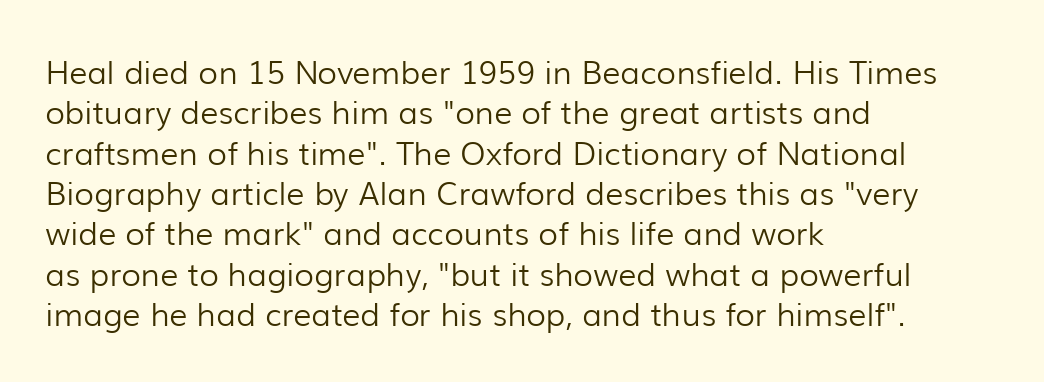
{"serif": "no", "italic": "no", "bold": "no", "weight": "light", "width": "normal", "stroke_contrast": "low", "x_height": "medium", "monospaced": "no", "underline": "no", "align": "left", "line_spacing": "normal", "line_spacing_ratio": 1.26, "letter_spacing": "normal", "letter_spacing_em": 0.0, "glyph_px": 32}
